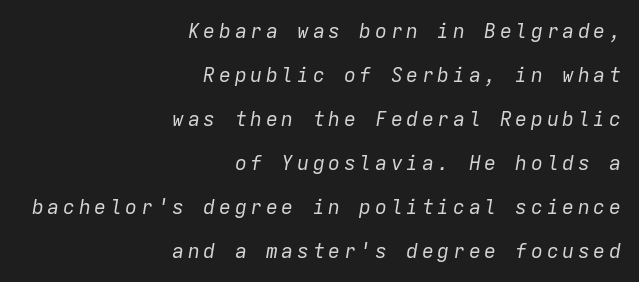
Q: Is the text bold? A: No.
Q: Is the text italic (slanted)? A: Yes, it leans right by about 9 degrees.
Q: Is the text underlined? A: No.
Q: How is the paragraph aligned? A: Right-aligned.
Q: Is the spacing between lines tight, normal or loose? A: Loose.
